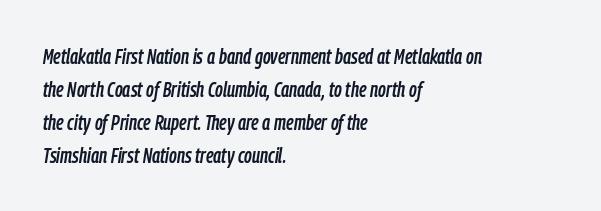
{"italic": "yes", "lean": "right", "slant_degrees": 9, "underline": "no", "align": "left", "line_spacing": "normal", "line_spacing_ratio": 1.57, "letter_spacing": "normal", "letter_spacing_em": 0.0, "glyph_px": 21}
